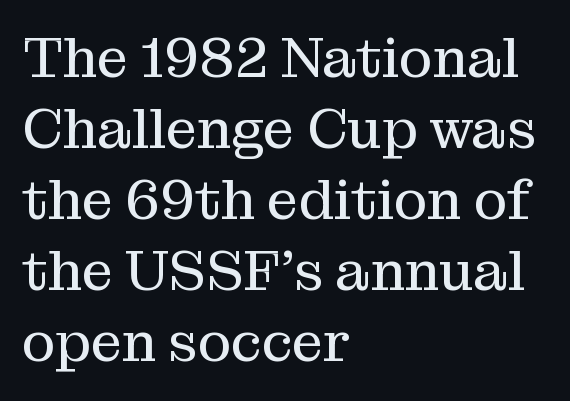
{"serif": "yes", "italic": "no", "bold": "no", "weight": "regular", "width": "normal", "stroke_contrast": "medium", "x_height": "medium", "monospaced": "no", "underline": "no", "align": "left", "line_spacing": "normal", "line_spacing_ratio": 1.27, "letter_spacing": "normal", "letter_spacing_em": 0.0, "glyph_px": 56}
